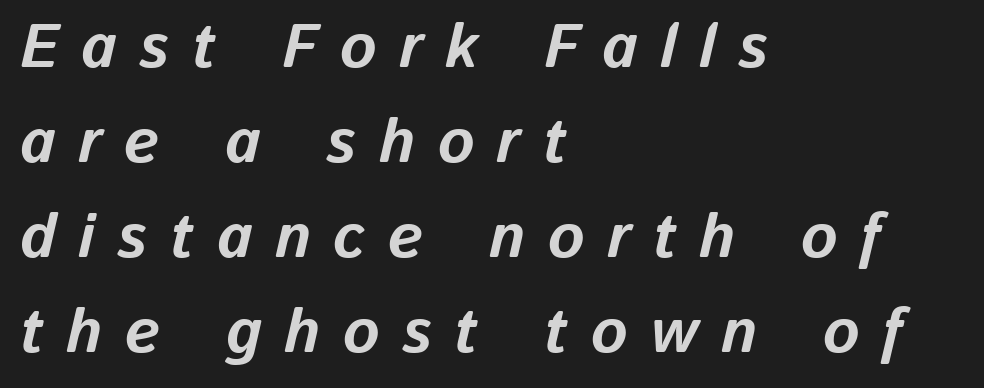
Leading matches the norm, producing a regular column. What weight is shown? A full bold with thick strokes. The face used here is proportionally spaced, like ordinary book or web type. No word sits above an underline.
